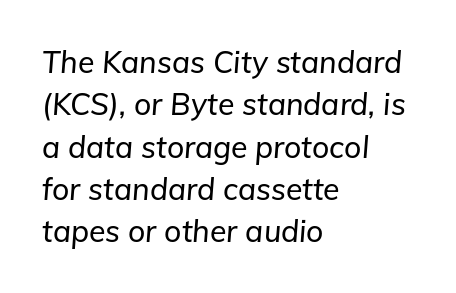
{"italic": "yes", "lean": "right", "slant_degrees": 5, "width": "normal", "stroke_contrast": "low", "x_height": "medium", "monospaced": "no", "underline": "no", "align": "left", "line_spacing": "normal", "line_spacing_ratio": 1.41, "letter_spacing": "normal", "letter_spacing_em": 0.0, "glyph_px": 30}
